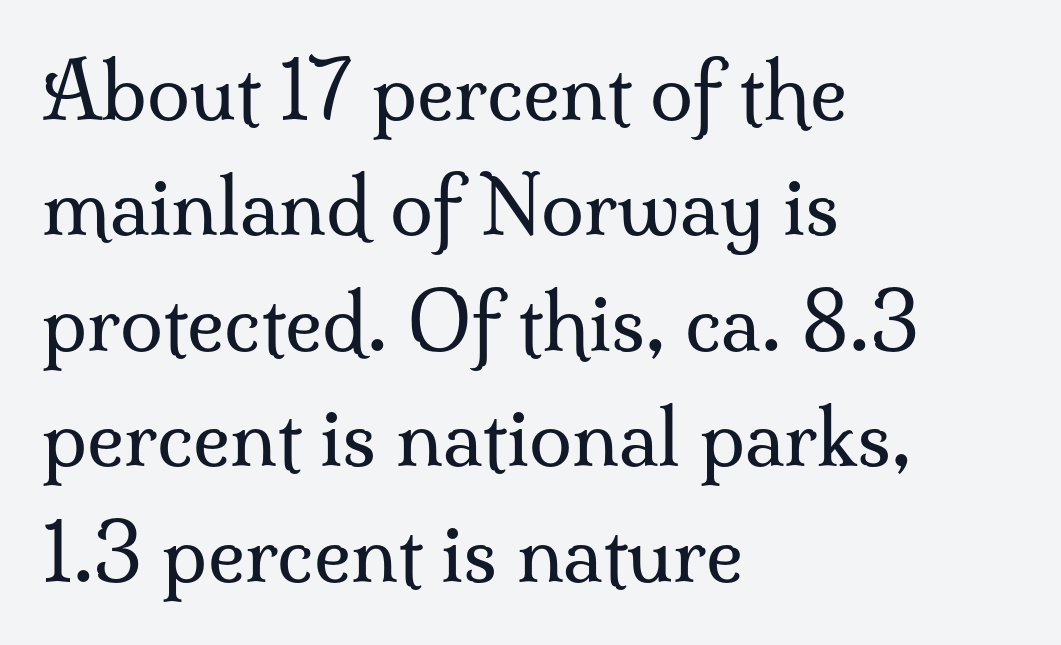
Every stem runs plumb, perpendicular to the baseline. The rendering uses natural spacing where letterforms have individual widths. The horizontal fit of the characters is conventional and even. Quick note: interline space is typical.
